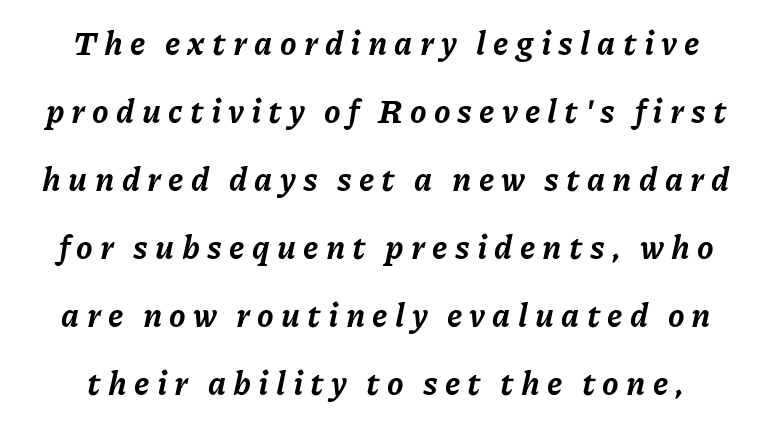
Q: Is the text bold? A: Yes.
Q: Is the text italic (slanted)? A: Yes, it leans right by about 11 degrees.
Q: Is the text underlined? A: No.
Q: Is the spacing between letters normal or unusually wide? A: Unusually wide.
Q: Is the spacing between lines tight, normal or loose? A: Loose.
Q: Width (condensed, normal, or wide)? A: Normal.
Q: Stroke contrast? A: Low.
Q: x-height? A: Medium.
Q: Monospaced? A: No.
